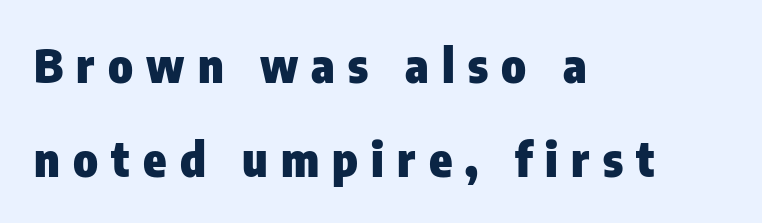
The image shows 47 px heavy, condensed sans-serif type, upright; set left-aligned, loose line spacing (2.01x), unusually wide letter spacing (+0.28 em), not underlined; low stroke contrast and a medium x-height.
